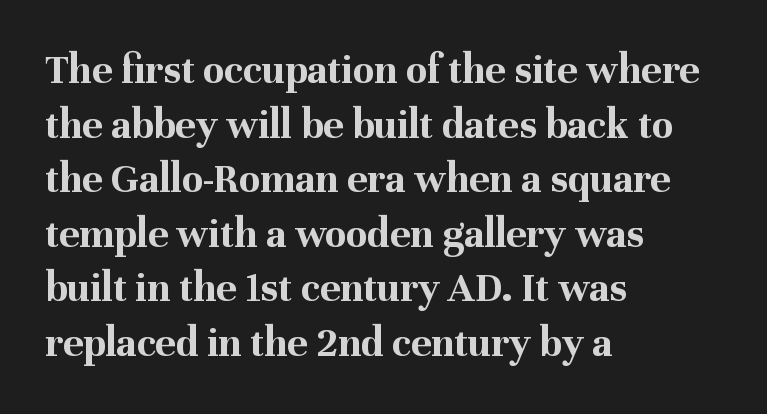
{"serif": "yes", "italic": "no", "bold": "yes", "weight": "bold", "width": "normal", "stroke_contrast": "medium", "x_height": "medium", "monospaced": "no", "underline": "no", "align": "left", "line_spacing": "normal", "line_spacing_ratio": 1.27, "letter_spacing": "normal", "letter_spacing_em": 0.0, "glyph_px": 43}
